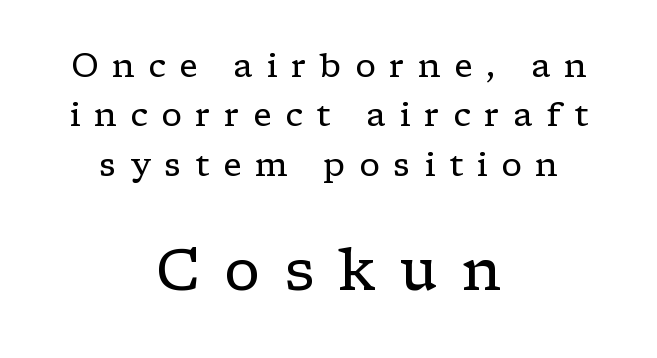
Q: Is the text bold? A: No.
Q: Is the text italic (slanted)? A: No, it is upright.
Q: Is the typeface a serif or a sans-serif typeface? A: Serif.
Q: Is the text underlined? A: No.
Q: How is the paragraph aligned? A: Centered.
Q: Is the spacing between letters normal or unusually wide? A: Unusually wide.
Q: Is the spacing between lines tight, normal or loose? A: Normal.
Q: Which block of text is set in a larger size, the first (top) or the second (bottom)? A: The second (bottom) one.
Q: Width (condensed, normal, or wide)? A: Wide.
Q: Stroke contrast? A: Low.
Q: x-height? A: Medium.
Q: Monospaced? A: No.
